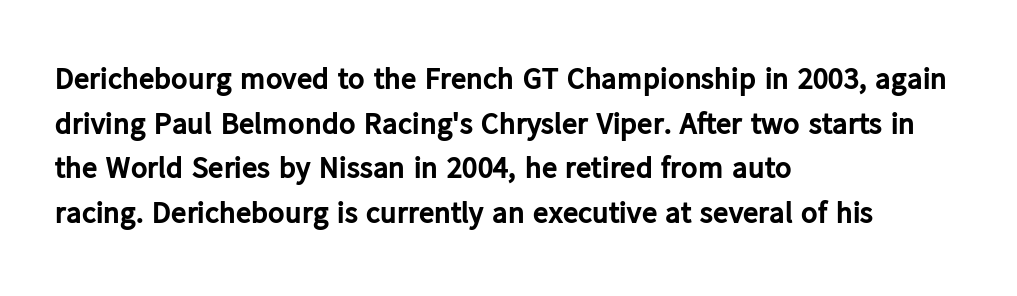
The image shows 31 px bold sans-serif type, upright; set left-aligned, normal line spacing (1.44x), normal letter spacing, not underlined; low stroke contrast and a medium x-height.
